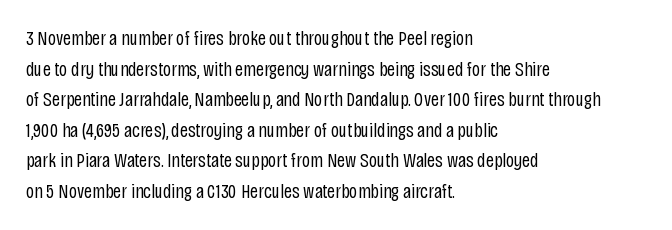
If you drew a line through each stem, it would be perfectly vertical. Students, observe: this is what conventionally led text looks like. Alignment: flush left. Decoration check: the copy has no underline.
